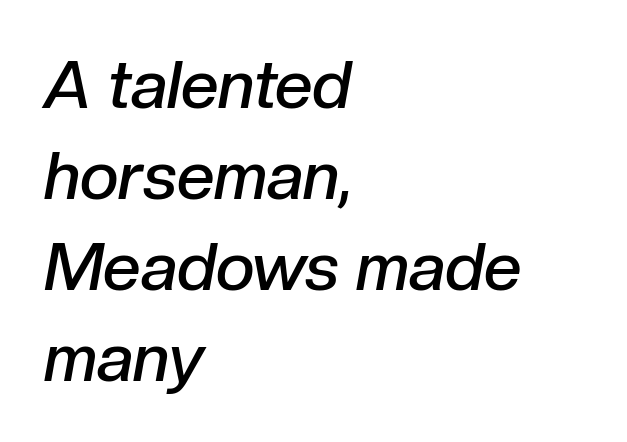
The image shows 67 px semibold type, italic (leaning right); set left-aligned, normal line spacing (1.36x), normal letter spacing, not underlined; low stroke contrast and a medium x-height.
